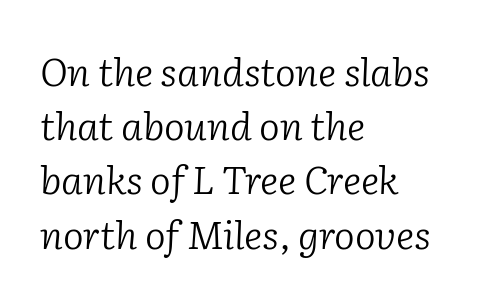
The specimen omits any rule beneath the text block's lines. Varying glyph widths throughout — classic text-font behaviour. Weight: regular or lighter. Examine the stroke ends and you'll spot serifs. One-word summary of the alignment: left. Evenly set lines give the paragraph a standard silhouette.
